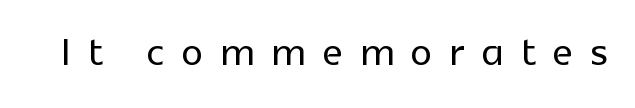
{"serif": "no", "italic": "no", "width": "normal", "x_height": "medium", "monospaced": "no", "underline": "no", "letter_spacing": "wide", "letter_spacing_em": 0.31, "glyph_px": 55}
